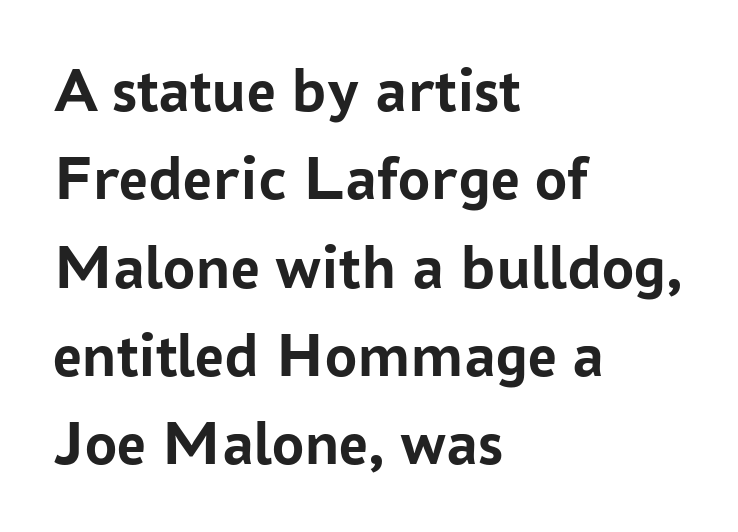
A classic flush-left, rag-right setting is used for this passage. Bare-footed words on every line. You could not count columns in this text — the font is proportionally spaced. This sample keeps an unexceptional amount of space between lines. Regarding serifs, this sample does without them. Is there any slant? The stems are plumb.
